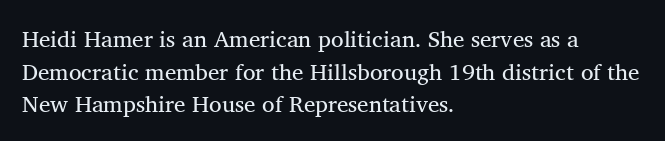
Reading down the block, your eye returns to a fixed left position each line. Heft: none added — not bold. Honestly, the letter spacing is just normal — you wouldn't notice it. Any mark beneath the type? The region is blank. What's the leading like? Ordinary, nothing unusual.
